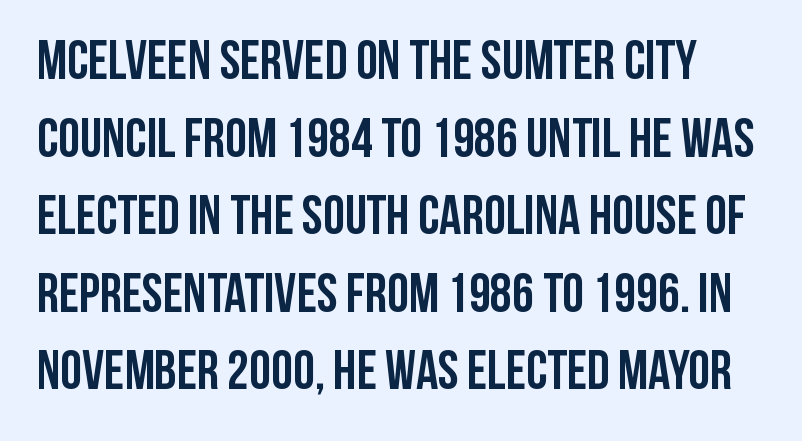
The image shows 55 px semibold, condensed sans-serif type, upright; set normal line spacing (1.41x), normal letter spacing, not underlined; low stroke contrast and a large x-height.
